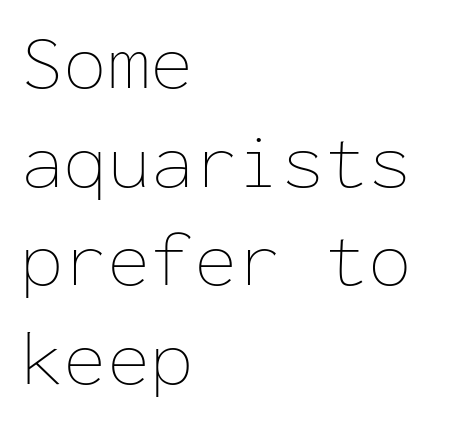
What's the leading like? Ordinary, nothing unusual. A typesetter would call this monospace, since all characters share one set width. The specimen reads as upright at a glance. Teacher's note: observe the even left margin — that is flush-left alignment.
